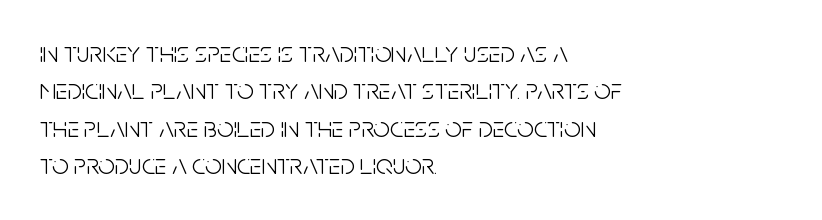
The image shows 29 px light, condensed sans-serif type, upright; set left-aligned, normal line spacing (1.29x), normal letter spacing, not underlined; low stroke contrast and a large x-height.
